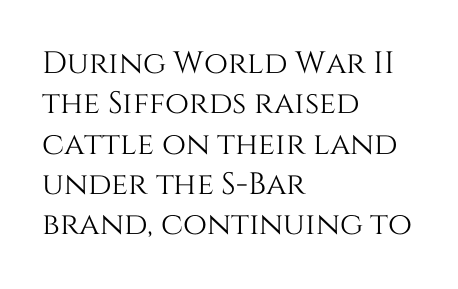
Q: Is the text italic (slanted)? A: No, it is upright.
Q: Is the text underlined? A: No.
Q: How is the paragraph aligned? A: Left-aligned.
Q: Is the spacing between letters normal or unusually wide? A: Normal.
Q: Is the spacing between lines tight, normal or loose? A: Normal.
Q: Width (condensed, normal, or wide)? A: Normal.
Q: Stroke contrast? A: Medium.
Q: x-height? A: Large.
Q: Monospaced? A: No.
